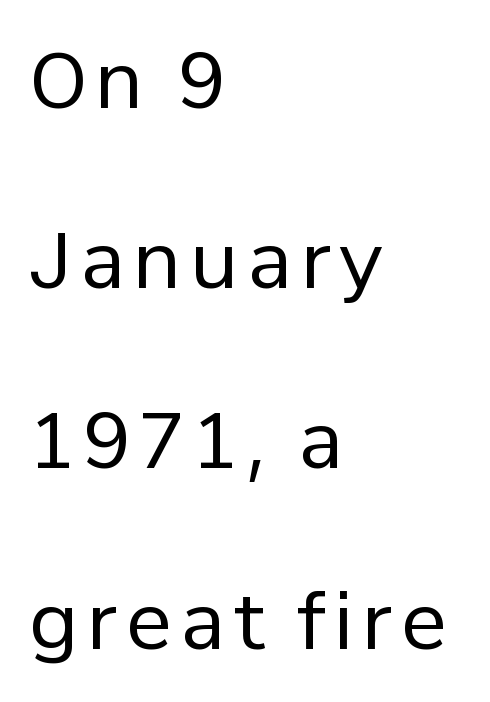
Q: Is the text bold? A: No.
Q: Is the text italic (slanted)? A: No, it is upright.
Q: Is the typeface a serif or a sans-serif typeface? A: Sans-serif.
Q: Is the text underlined? A: No.
Q: How is the paragraph aligned? A: Left-aligned.
Q: Is the spacing between lines tight, normal or loose? A: Loose.
Q: Width (condensed, normal, or wide)? A: Normal.
Q: Stroke contrast? A: Low.
Q: x-height? A: Medium.
Q: Monospaced? A: No.
